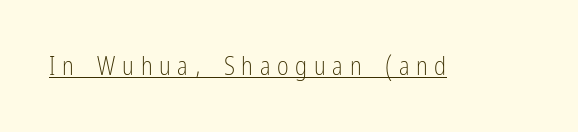
Unlike italic type, these characters show no tilt at all. No extra ink here — the face is not bold. The face used here appears with an underline applied. The face used here is rendered with a markedly widened letterfit.
